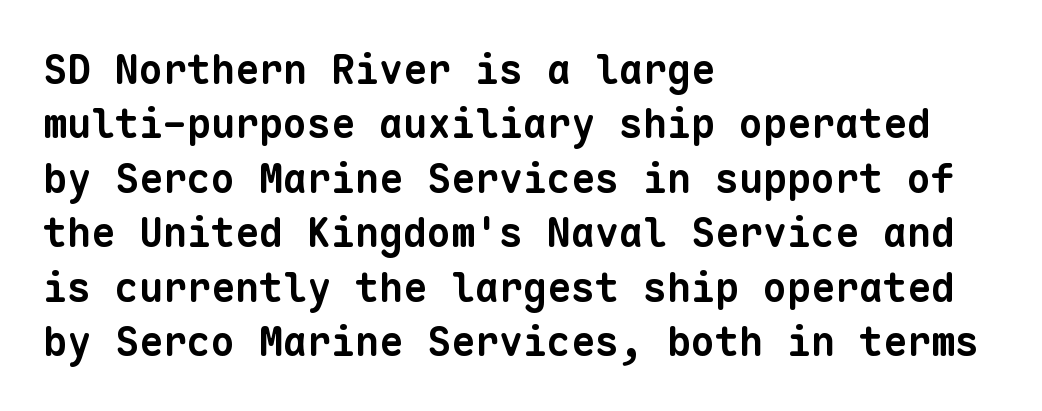
The ragged edge is on the right, which tells us the setting is flush left. The strokes are fattened all the way to bold. Notice how descenders clear the ascenders below comfortably — that's standard leading. These lines keep a tight, regular rhythm from letter to letter. The letters march in equal steps, a hallmark of fixed-pitch type. Bare-footed words on every line.
